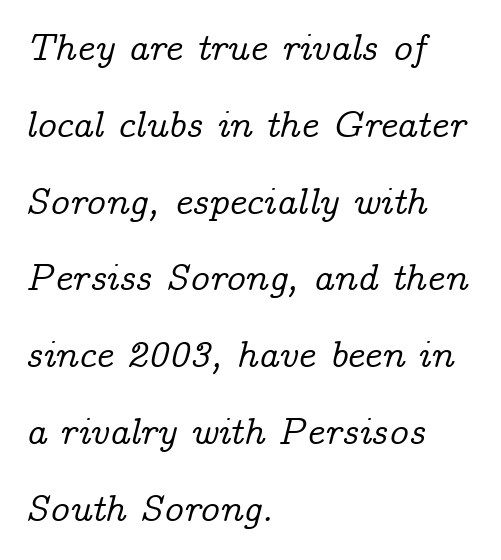
{"serif": "yes", "italic": "yes", "lean": "right", "slant_degrees": 14, "width": "normal", "stroke_contrast": "low", "x_height": "medium", "monospaced": "no", "underline": "no", "align": "left", "line_spacing": "loose", "line_spacing_ratio": 2.02, "letter_spacing": "normal", "letter_spacing_em": 0.0, "glyph_px": 38}
